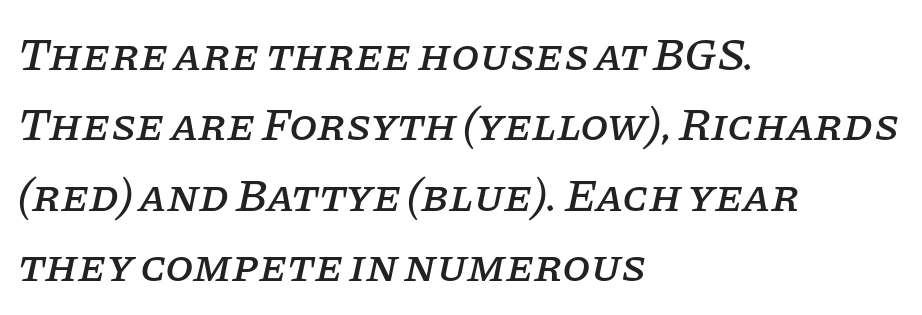
Q: Is the text italic (slanted)? A: Yes, it leans right by about 11 degrees.
Q: Is the typeface a serif or a sans-serif typeface? A: Serif.
Q: Is the text underlined? A: No.
Q: How is the paragraph aligned? A: Left-aligned.
Q: Is the spacing between letters normal or unusually wide? A: Normal.
Q: Is the spacing between lines tight, normal or loose? A: Normal.
Q: Width (condensed, normal, or wide)? A: Normal.
Q: Stroke contrast? A: Low.
Q: x-height? A: Large.
Q: Monospaced? A: No.
